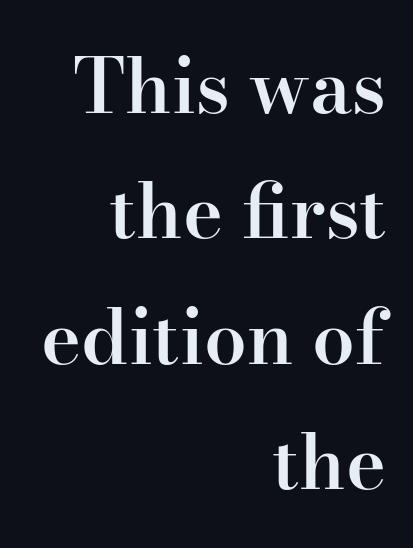
{"serif": "yes", "italic": "no", "bold": "semi", "weight": "semibold", "width": "normal", "stroke_contrast": "high", "x_height": "small", "monospaced": "no", "underline": "no", "align": "right", "line_spacing": "normal", "line_spacing_ratio": 1.65, "letter_spacing": "normal", "letter_spacing_em": 0.0, "glyph_px": 76}
